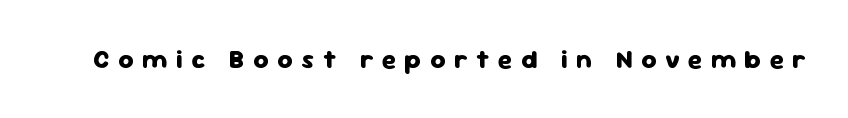
Q: Is the text bold? A: Yes.
Q: Is the text italic (slanted)? A: No, it is upright.
Q: Is the text underlined? A: No.
Q: Is the spacing between letters normal or unusually wide? A: Unusually wide.
